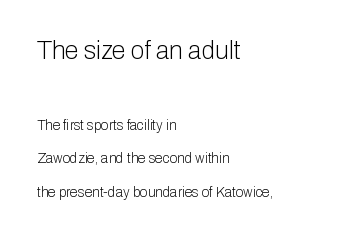
The image shows 25 px text type, upright; set left-aligned, loose line spacing (2.39x), normal letter spacing, not underlined; the first (top) block is 1.79x larger.
